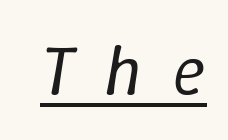
Do the characters align in a grid? No, the font is proportional. The words here are underlined. Weight: in the light-to-regular range. The passage shown leans; its letterforms are oblique.
